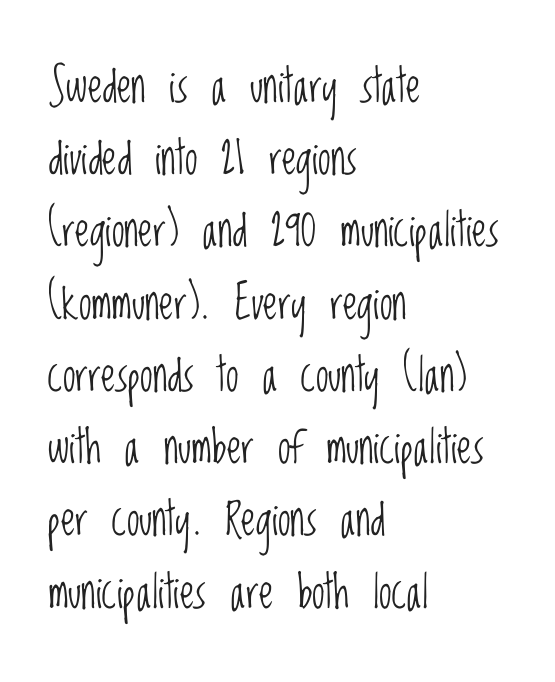
{"serif": "no", "italic": "no", "bold": "no", "weight": "light", "width": "condensed", "stroke_contrast": "low", "x_height": "large", "monospaced": "no", "underline": "no", "align": "left", "line_spacing": "normal", "line_spacing_ratio": 1.57, "letter_spacing": "normal", "letter_spacing_em": 0.0, "glyph_px": 46}
